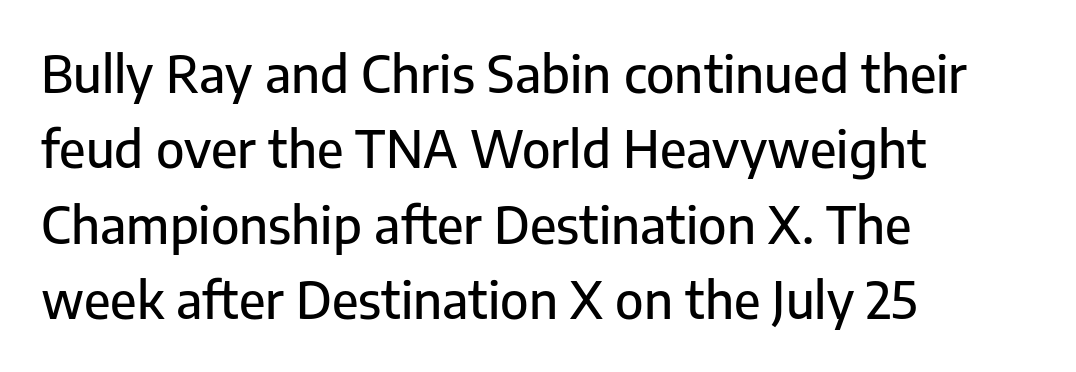
{"serif": "no", "italic": "no", "width": "normal", "stroke_contrast": "low", "x_height": "medium", "monospaced": "no", "underline": "no", "align": "left", "line_spacing": "normal", "line_spacing_ratio": 1.51, "letter_spacing": "normal", "letter_spacing_em": 0.0, "glyph_px": 50}
